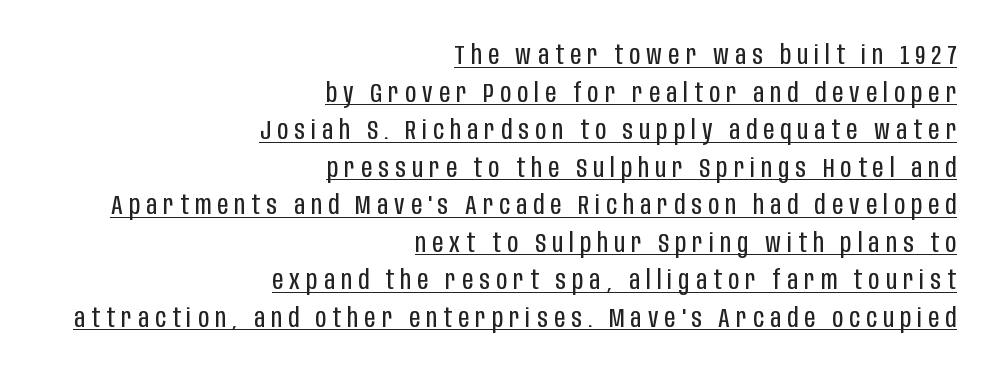
Q: Is the text bold? A: No.
Q: Is the text italic (slanted)? A: No, it is upright.
Q: Is the text underlined? A: Yes.
Q: How is the paragraph aligned? A: Right-aligned.
Q: Is the spacing between letters normal or unusually wide? A: Unusually wide.
Q: Is the spacing between lines tight, normal or loose? A: Normal.
